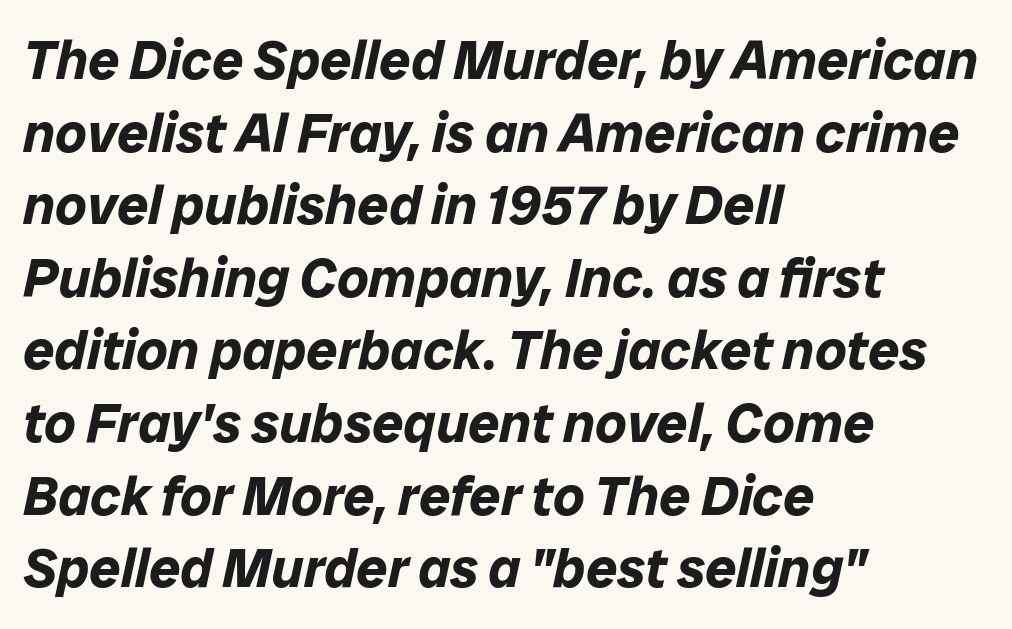
Q: Is the text bold? A: Yes.
Q: Is the text italic (slanted)? A: Yes, it leans right by about 12 degrees.
Q: Is the text underlined? A: No.
Q: How is the paragraph aligned? A: Left-aligned.
Q: Is the spacing between letters normal or unusually wide? A: Normal.
Q: Is the spacing between lines tight, normal or loose? A: Normal.
Q: Width (condensed, normal, or wide)? A: Normal.
Q: Stroke contrast? A: Low.
Q: x-height? A: Medium.
Q: Monospaced? A: No.
